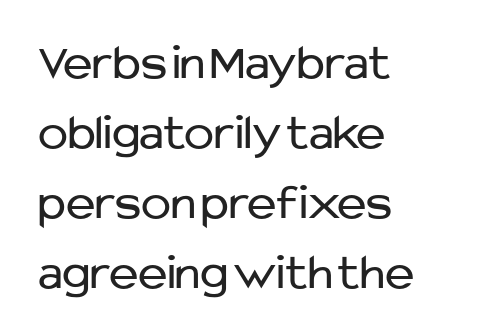
Q: Is the text bold? A: No.
Q: Is the text italic (slanted)? A: No, it is upright.
Q: Is the typeface a serif or a sans-serif typeface? A: Sans-serif.
Q: Is the text underlined? A: No.
Q: How is the paragraph aligned? A: Left-aligned.
Q: Is the spacing between letters normal or unusually wide? A: Normal.
Q: Is the spacing between lines tight, normal or loose? A: Normal.
Q: Width (condensed, normal, or wide)? A: Normal.
Q: Stroke contrast? A: Low.
Q: x-height? A: Medium.
Q: Monospaced? A: No.
